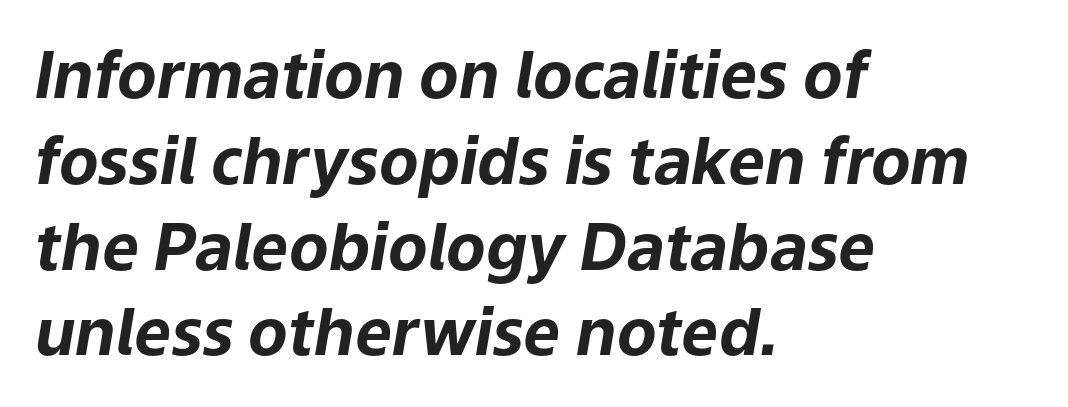
The image shows 65 px bold type, italic (leaning right); set left-aligned, normal line spacing (1.32x), normal letter spacing, not underlined; low stroke contrast and a medium x-height.
